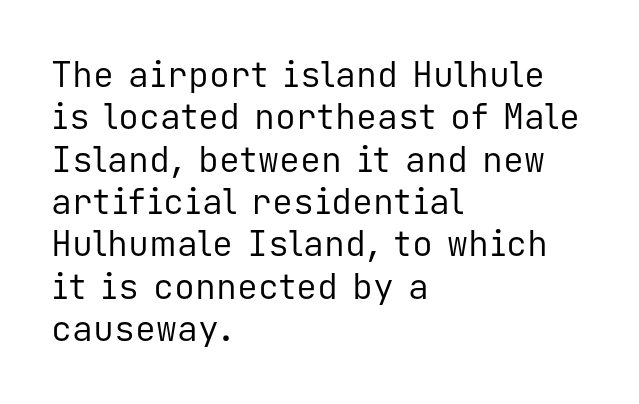
The image shows 35 px regular-weight sans-serif type, upright, monospaced; set left-aligned, line spacing 1.21x, normal letter spacing, not underlined; low stroke contrast and a medium x-height.
